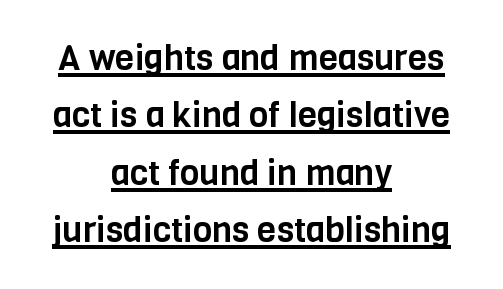
The image shows 35 px condensed sans-serif type, upright; set centered, normal line spacing (1.64x), normal letter spacing, underlined; low stroke contrast and a large x-height.
